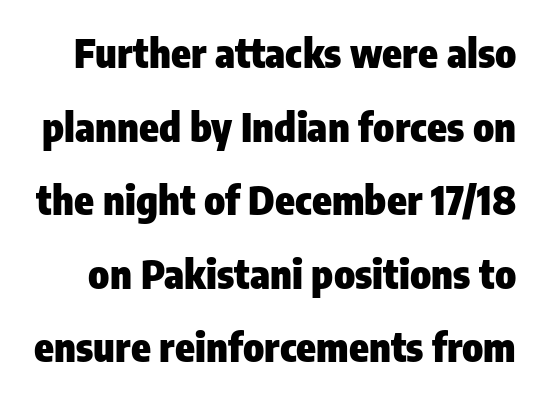
The image shows 40 px heavy, condensed sans-serif type, upright; set line spacing 1.84x, normal letter spacing, not underlined; low stroke contrast and a medium x-height.
